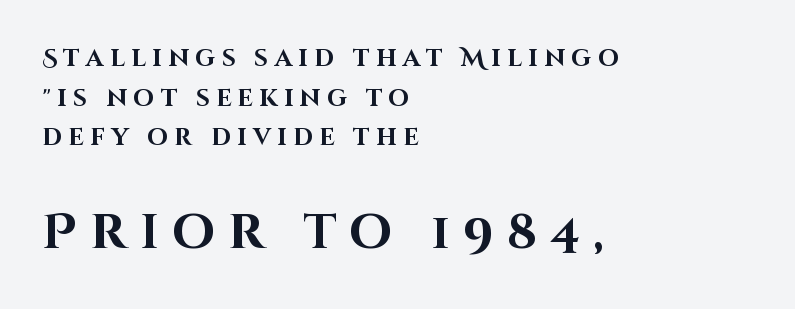
The image shows 49 px bold sans-serif type, upright; set left-aligned, normal line spacing (1.65x), unusually wide letter spacing (+0.27 em), not underlined; the second (bottom) block is 2.04x larger; high stroke contrast and a large x-height.
